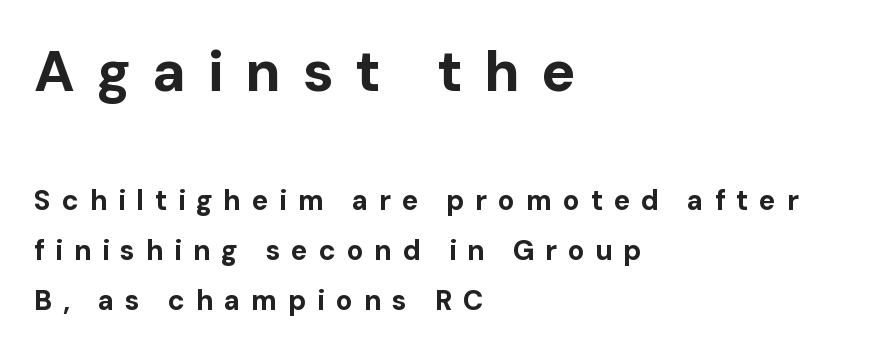
{"serif": "no", "italic": "no", "bold": "yes", "weight": "bold", "width": "normal", "stroke_contrast": "low", "x_height": "medium", "monospaced": "no", "underline": "no", "align": "left", "line_spacing_ratio": 1.79, "letter_spacing": "wide", "letter_spacing_em": 0.38, "larger_block": "first", "size_ratio": 2.04, "glyph_px": 57}
